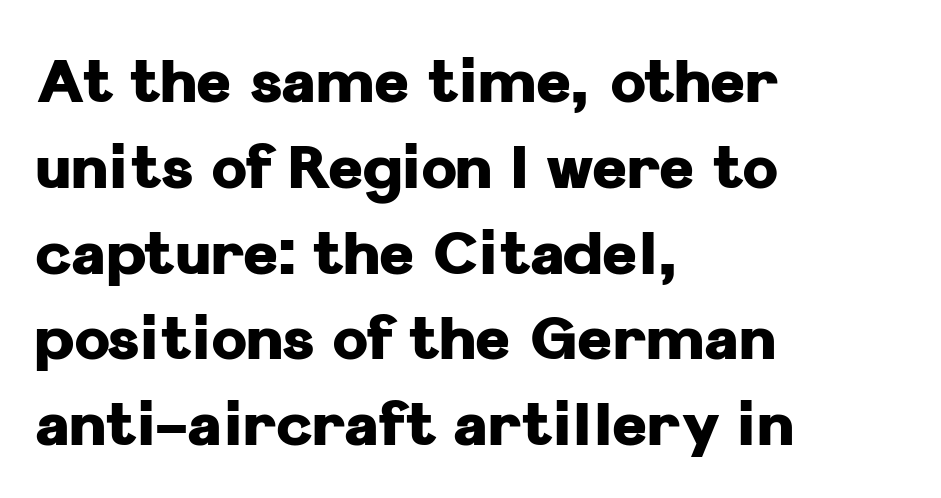
Q: Is the text bold? A: Yes.
Q: Is the text italic (slanted)? A: No, it is upright.
Q: Is the typeface a serif or a sans-serif typeface? A: Sans-serif.
Q: Is the text underlined? A: No.
Q: How is the paragraph aligned? A: Left-aligned.
Q: Is the spacing between letters normal or unusually wide? A: Normal.
Q: Is the spacing between lines tight, normal or loose? A: Normal.
Q: Width (condensed, normal, or wide)? A: Normal.
Q: Stroke contrast? A: Low.
Q: x-height? A: Medium.
Q: Monospaced? A: No.
